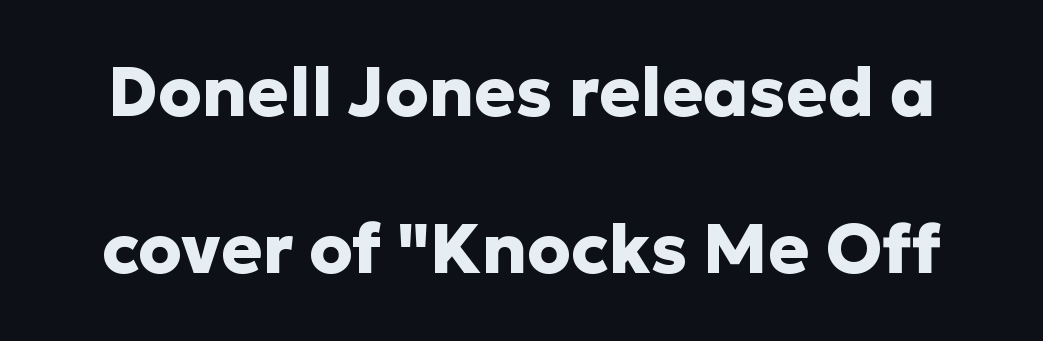
{"serif": "no", "italic": "no", "bold": "yes", "weight": "heavy", "width": "normal", "stroke_contrast": "low", "x_height": "medium", "monospaced": "no", "underline": "no", "line_spacing": "loose", "line_spacing_ratio": 2.28, "letter_spacing": "normal", "letter_spacing_em": 0.0, "glyph_px": 69}
